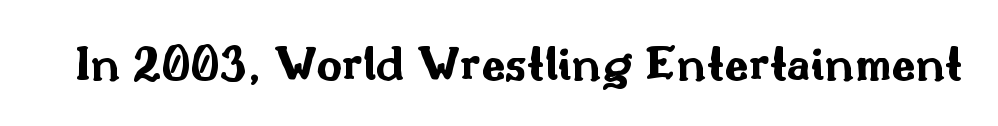
{"serif": "no", "italic": "no", "bold": "yes", "weight": "bold", "width": "wide", "stroke_contrast": "medium", "x_height": "small", "monospaced": "no", "underline": "no", "letter_spacing": "normal", "letter_spacing_em": 0.0, "glyph_px": 50}
